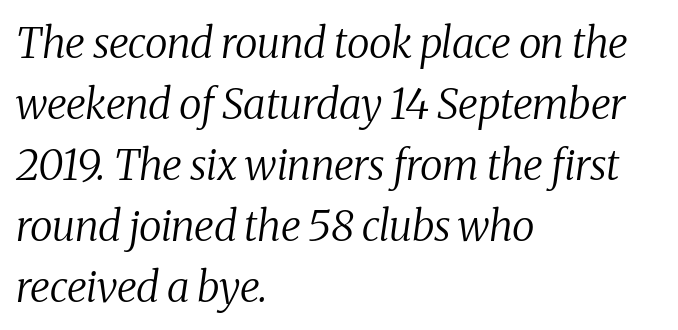
Characters are canted at an angle relative to the baseline's perpendicular. This sample uses a serif face. Letters have the restrained weight of plain body copy at most. Baseline-to-baseline distance is the conventional proportion of letter height. Nothing unusual about the tracking: characters are spaced as the font intends. You could not count columns in this text — the font is proportionally spaced.
